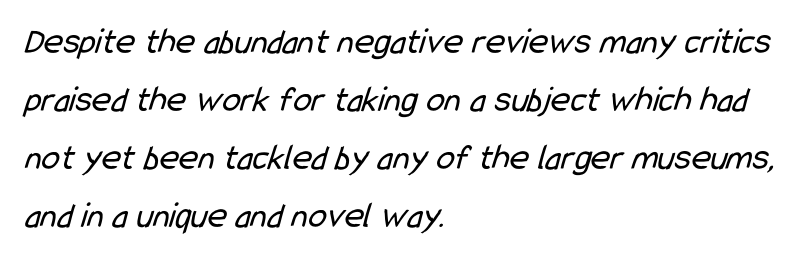
Caption: multi-line text, flush left, ragged right. The typeface chosen for these lines omits serifs. This sample keeps an unexceptional amount of space between lines. The type is set solid horizontally, with unmodified tracking. Is the stroke heavy? The answer is a plain regular-or-lighter. Honestly, there is no underline to notice here at all.
